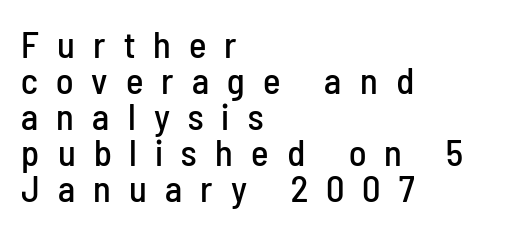
The image shows 37 px condensed sans-serif type, upright; set left-aligned, tight line spacing (0.97x), unusually wide letter spacing (+0.49 em), not underlined; low stroke contrast and a medium x-height.
